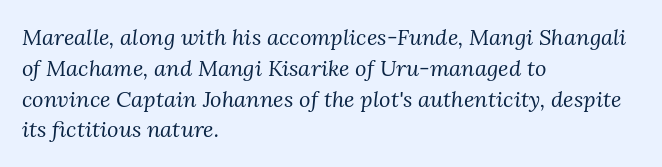
This sample is left-justified, so line endings fall wherever the words run out. No chunkiness to these letters — they're not bold. Descenders hang freely into open space. Does extra space separate the letters? No, they use regular spacing. One glance says typical: line gaps are just what's usual.
